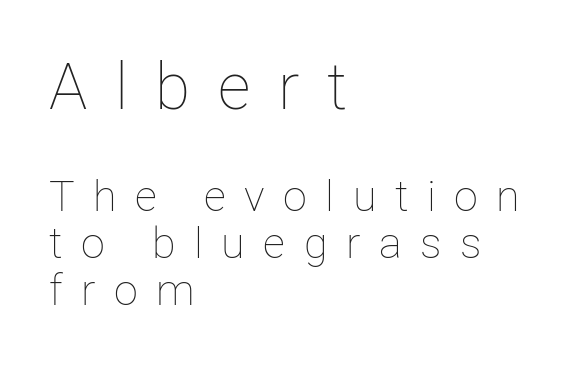
{"italic": "no", "bold": "no", "weight": "thin", "width": "normal", "stroke_contrast": "low", "x_height": "medium", "monospaced": "no", "underline": "no", "align": "left", "line_spacing": "tight", "line_spacing_ratio": 1.1, "letter_spacing": "wide", "letter_spacing_em": 0.43, "larger_block": "first", "size_ratio": 1.49, "glyph_px": 64}
